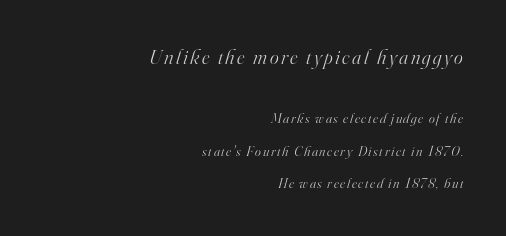
Whoever set this chose breathing room over compactness in the vertical rhythm. The specimen omits any rule beneath the text block's lines. Italic? Definitely — the glyphs are oblique. The composition opens big and finishes small. Each line ends at the same right margin while the left side varies.
